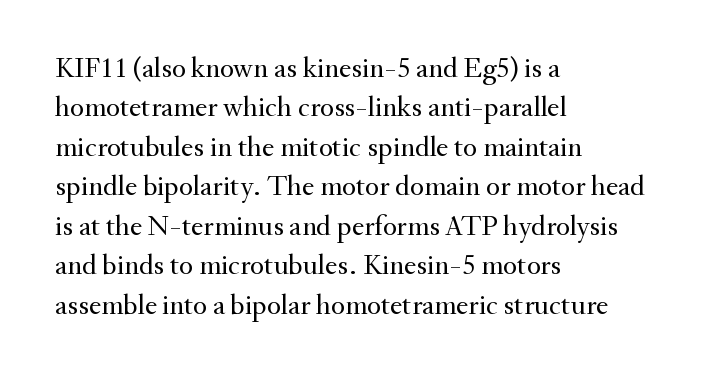
The image shows 29 px regular-weight serif type, upright; set left-aligned, normal line spacing (1.36x), normal letter spacing, not underlined; medium stroke contrast and a small x-height.
